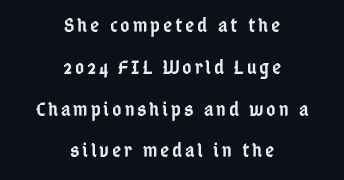
The image shows 20 px text type, upright; set centered, loose line spacing (2.09x), not underlined.
